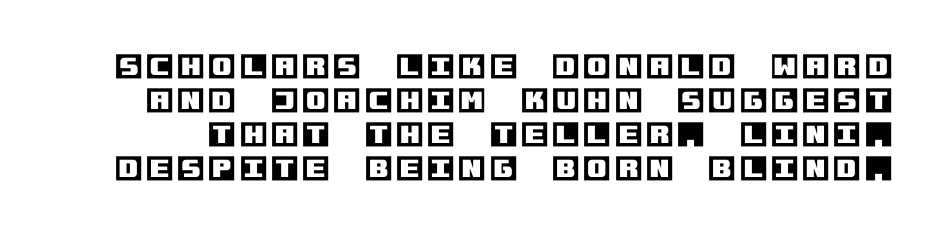
The image shows 28 px text type, upright; set line spacing 1.21x, not underlined; a large x-height.
